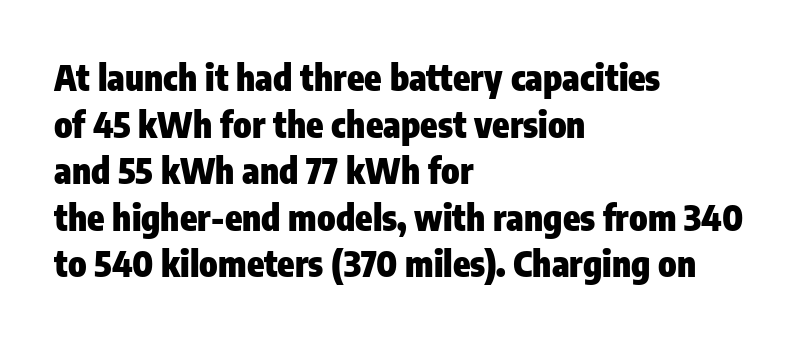
The font is running at its bold setting. Interline gaps are of average width in this sample. The typeface chosen for these lines omits serifs. Notice how the stems are strictly vertical — no italics here. The rendering uses natural spacing where letterforms have individual widths.
